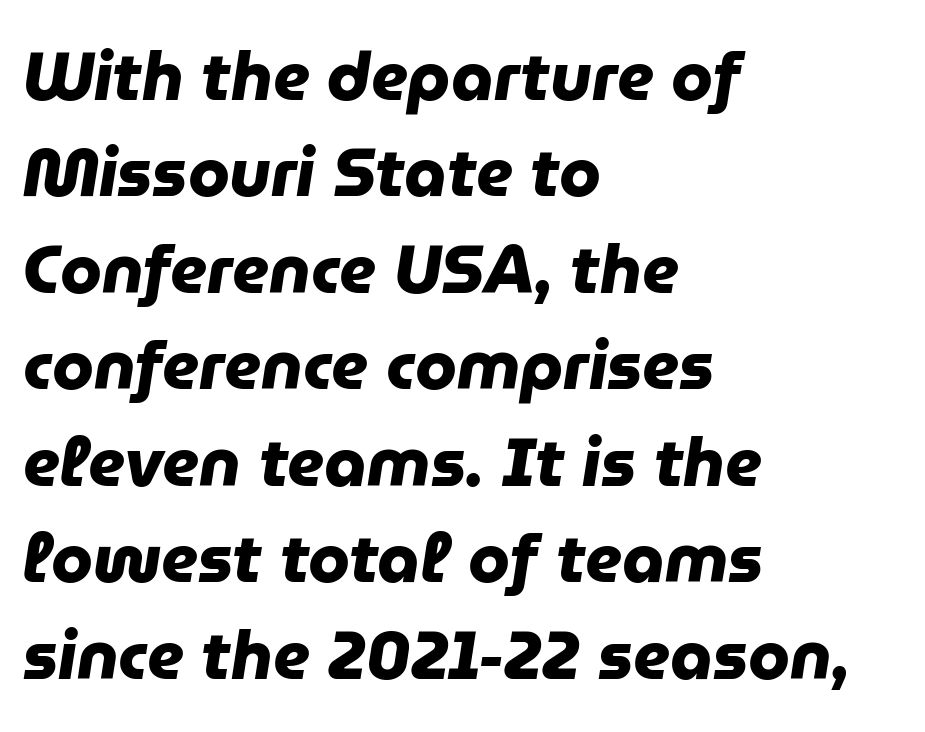
Q: Is the text bold? A: Yes.
Q: Is the typeface a serif or a sans-serif typeface? A: Sans-serif.
Q: Is the text underlined? A: No.
Q: How is the paragraph aligned? A: Left-aligned.
Q: Is the spacing between letters normal or unusually wide? A: Normal.
Q: Is the spacing between lines tight, normal or loose? A: Normal.
Q: Width (condensed, normal, or wide)? A: Normal.
Q: Stroke contrast? A: Low.
Q: x-height? A: Medium.
Q: Monospaced? A: No.
